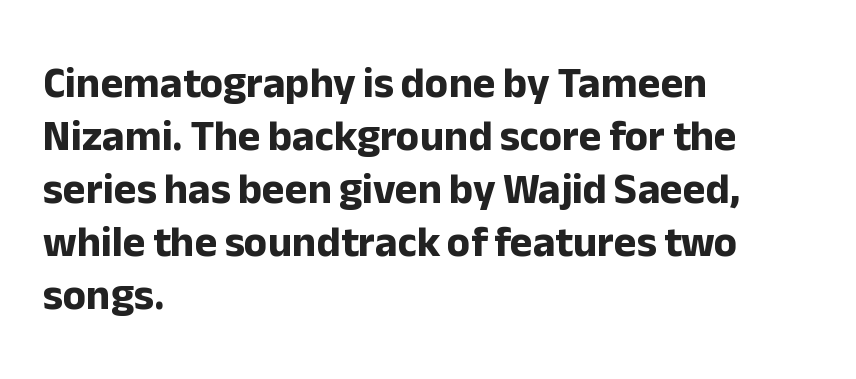
{"serif": "no", "italic": "no", "bold": "yes", "weight": "bold", "width": "normal", "stroke_contrast": "low", "x_height": "medium", "monospaced": "no", "underline": "no", "align": "left", "line_spacing_ratio": 1.23, "letter_spacing": "normal", "letter_spacing_em": 0.0, "glyph_px": 43}
